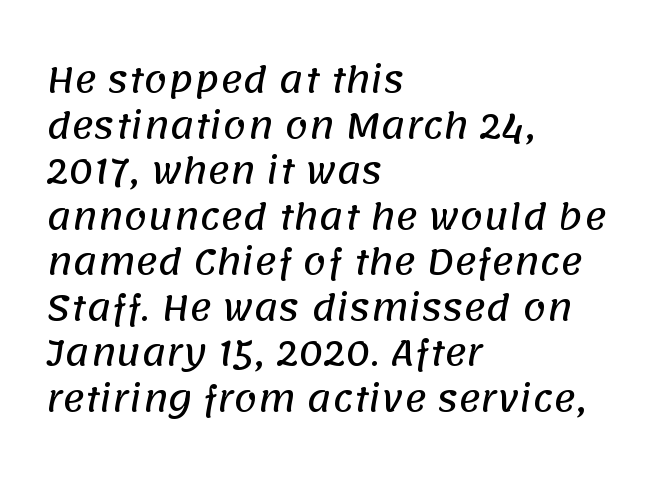
{"serif": "no", "width": "normal", "stroke_contrast": "low", "x_height": "large", "monospaced": "no", "underline": "no", "align": "left", "line_spacing": "normal", "line_spacing_ratio": 1.34, "letter_spacing": "normal", "letter_spacing_em": 0.0, "glyph_px": 34}
